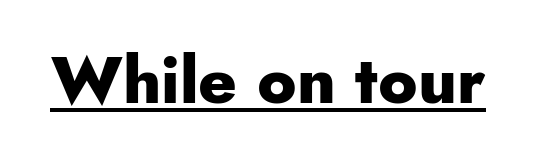
The image shows 66 px heavy sans-serif type, upright; set normal letter spacing, underlined; low stroke contrast and a small x-height.
